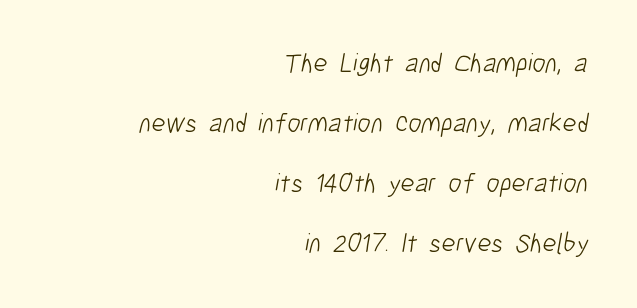
{"bold": "no", "underline": "no", "align": "right", "line_spacing": "loose", "line_spacing_ratio": 2.22, "letter_spacing": "normal", "letter_spacing_em": 0.0, "glyph_px": 27}
